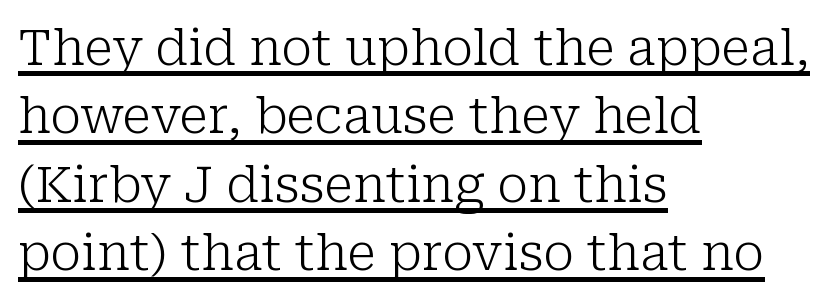
The image shows 50 px light serif type, upright; set left-aligned, normal line spacing (1.37x), normal letter spacing, underlined; low stroke contrast and a medium x-height.
